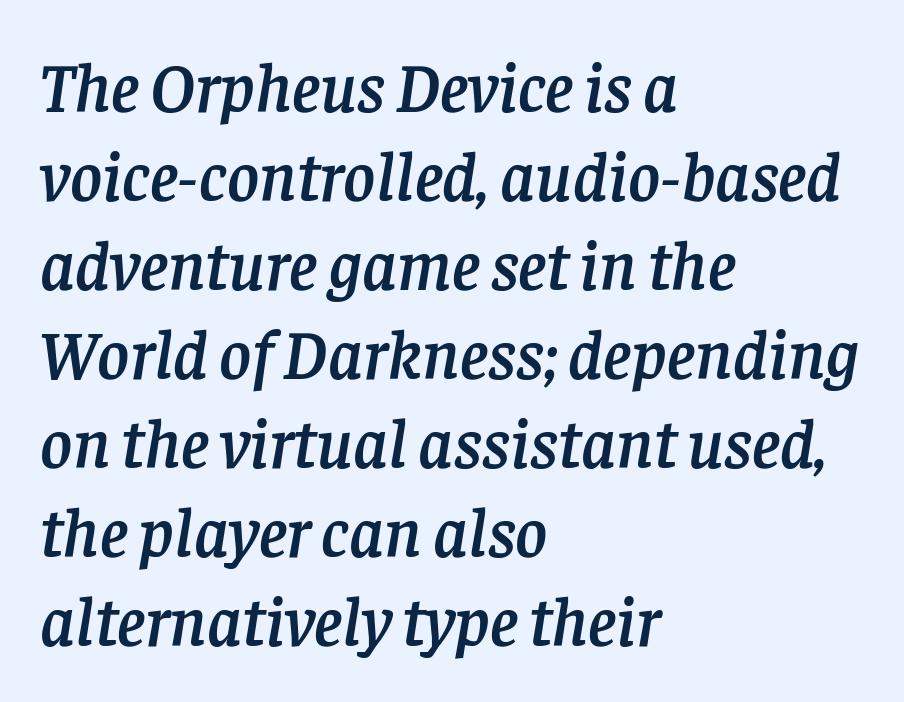
Old-style or modern, the face here clearly has serifs. Horizontally, the lines are justified to the leading edge only. Rule under the text: the space is simply empty. These lines sit exactly where default settings would place them. The specimen reads as italic at a glance.
